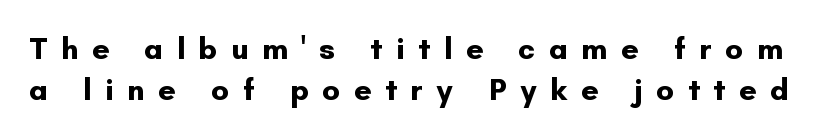
The image shows 31 px bold sans-serif type, upright; set normal line spacing (1.33x), unusually wide letter spacing (+0.43 em), not underlined; low stroke contrast and a small x-height.
